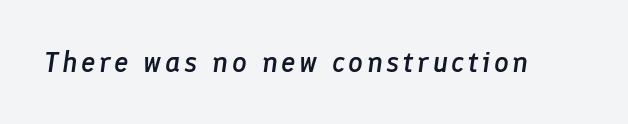
Q: Is the text bold? A: Semi-bold.
Q: Is the text italic (slanted)? A: Yes, it leans right by about 8 degrees.
Q: Is the text underlined? A: No.
Q: Width (condensed, normal, or wide)? A: Normal.
Q: Stroke contrast? A: Low.
Q: x-height? A: Medium.
Q: Monospaced? A: No.
